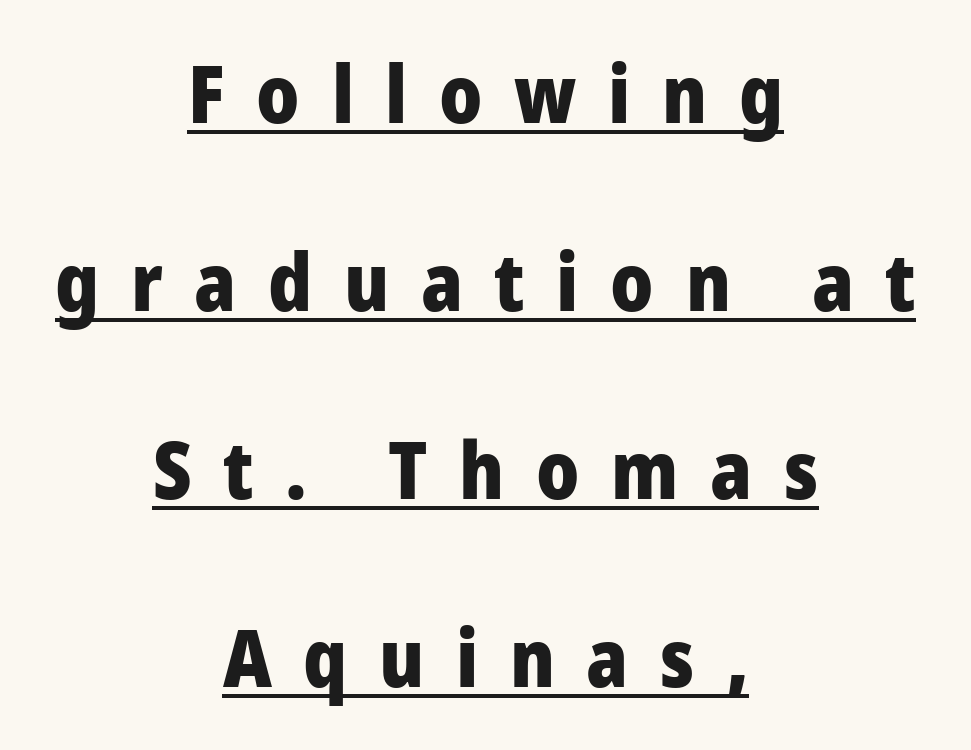
Q: Is the text bold? A: Yes.
Q: Is the text italic (slanted)? A: No, it is upright.
Q: Is the typeface a serif or a sans-serif typeface? A: Sans-serif.
Q: Is the text underlined? A: Yes.
Q: How is the paragraph aligned? A: Centered.
Q: Is the spacing between letters normal or unusually wide? A: Unusually wide.
Q: Is the spacing between lines tight, normal or loose? A: Loose.
Q: Width (condensed, normal, or wide)? A: Normal.
Q: Stroke contrast? A: Low.
Q: x-height? A: Medium.
Q: Monospaced? A: No.
